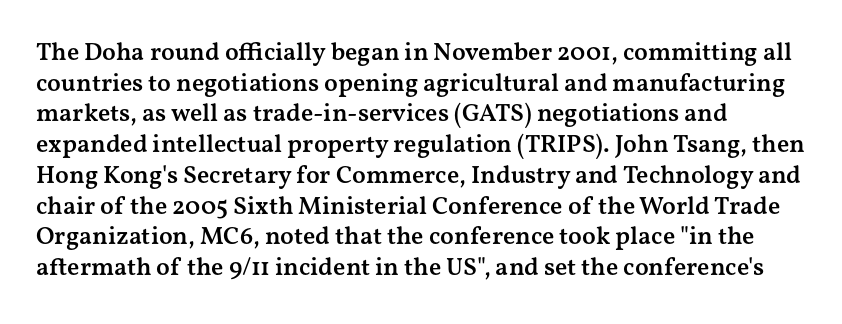
Q: Is the text bold? A: Semi-bold.
Q: Is the text italic (slanted)? A: No, it is upright.
Q: Is the text underlined? A: No.
Q: How is the paragraph aligned? A: Left-aligned.
Q: Is the spacing between letters normal or unusually wide? A: Normal.
